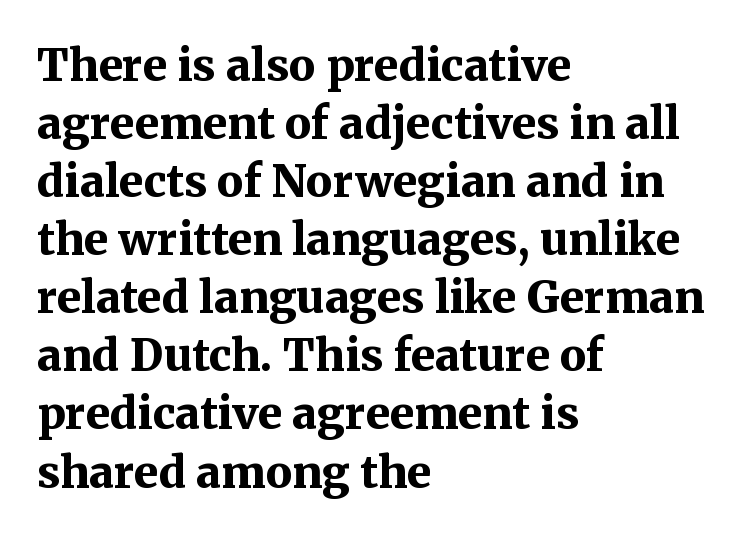
Q: Is the text bold? A: Yes.
Q: Is the text italic (slanted)? A: No, it is upright.
Q: Is the typeface a serif or a sans-serif typeface? A: Serif.
Q: Is the text underlined? A: No.
Q: How is the paragraph aligned? A: Left-aligned.
Q: Is the spacing between letters normal or unusually wide? A: Normal.
Q: Is the spacing between lines tight, normal or loose? A: Normal.
Q: Width (condensed, normal, or wide)? A: Normal.
Q: Stroke contrast? A: Medium.
Q: x-height? A: Medium.
Q: Monospaced? A: No.
